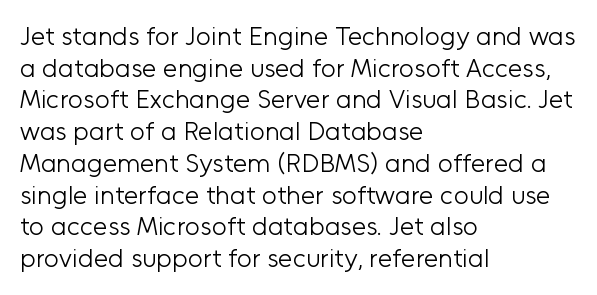
Nope, not italic — everything's standing straight. The font is comparable to plain body text, perhaps lighter. Inter-character spacing is left at the font's built-in metrics. The zone under the glyphs is completely vacant. These lines are set flush left with a ragged right edge.
